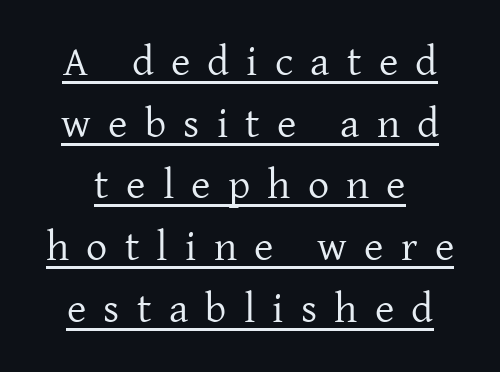
Q: Is the text bold? A: No.
Q: Is the text italic (slanted)? A: No, it is upright.
Q: Is the typeface a serif or a sans-serif typeface? A: Serif.
Q: Is the text underlined? A: Yes.
Q: Is the spacing between letters normal or unusually wide? A: Unusually wide.
Q: Is the spacing between lines tight, normal or loose? A: Normal.
Q: Width (condensed, normal, or wide)? A: Normal.
Q: Stroke contrast? A: Low.
Q: x-height? A: Medium.
Q: Monospaced? A: No.
